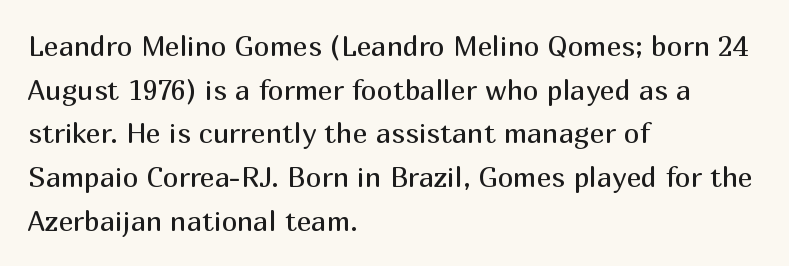
Q: Is the text bold? A: No.
Q: Is the text italic (slanted)? A: No, it is upright.
Q: Is the typeface a serif or a sans-serif typeface? A: Sans-serif.
Q: Is the text underlined? A: No.
Q: How is the paragraph aligned? A: Left-aligned.
Q: Is the spacing between letters normal or unusually wide? A: Normal.
Q: Is the spacing between lines tight, normal or loose? A: Normal.
Q: Width (condensed, normal, or wide)? A: Normal.
Q: Stroke contrast? A: Medium.
Q: x-height? A: Medium.
Q: Monospaced? A: No.
